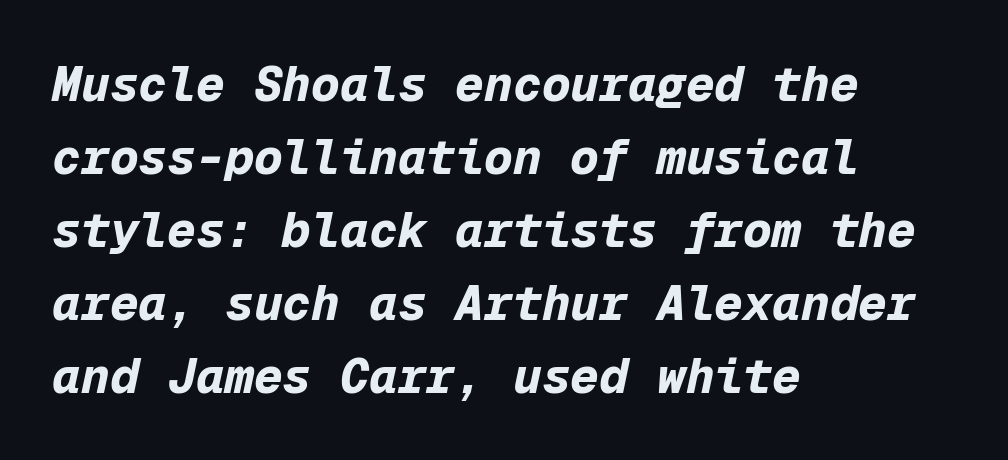
Q: Is the text bold? A: Yes.
Q: Is the text italic (slanted)? A: Yes, it leans right by about 12 degrees.
Q: Is the text underlined? A: No.
Q: How is the paragraph aligned? A: Left-aligned.
Q: Is the spacing between letters normal or unusually wide? A: Normal.
Q: Is the spacing between lines tight, normal or loose? A: Normal.
Q: Width (condensed, normal, or wide)? A: Normal.
Q: Stroke contrast? A: Low.
Q: x-height? A: Medium.
Q: Monospaced? A: Yes.
